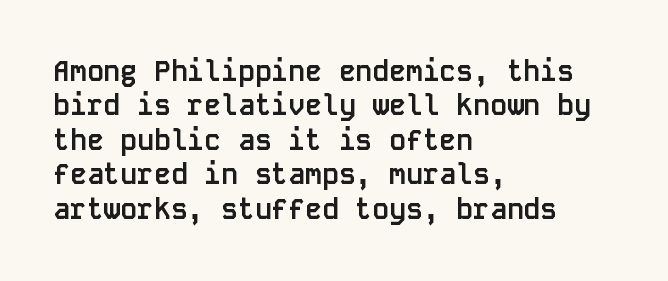
Is this a fixed-width face? Yes — each glyph sits in an identical cell. These words are printed bold, with thick strokes throughout. The text block is weighted toward the left margin, trailing off unevenly rightward. Clear beneath every line of the passage. Tall strokes in this sample are plumb rather than angled. Is the letter spacing exaggerated? No — it looks like the ordinary default.
